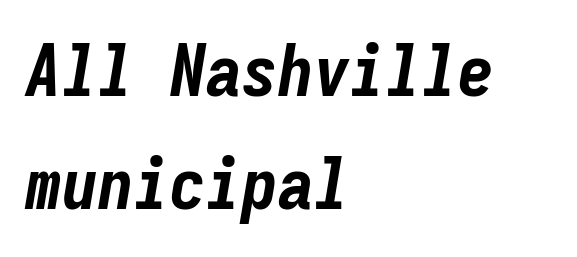
Does extra space separate the letters? No, they use regular spacing. Looks like terminal output: every glyph gets an equal slot. Typographic density is high because the face is bold. Vertical spacing — default. Which margin do the lines hug? The left one — the right edge is uneven.
